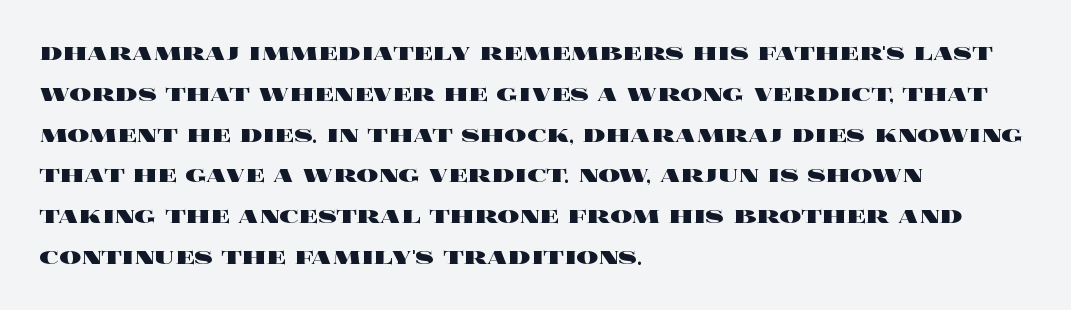
This is the regular roman posture of the typeface. Regarding leading, the lines here are spaced in the standard way. Heft: maximum for text — a bold. The specimen omits any rule beneath the text block's lines.
